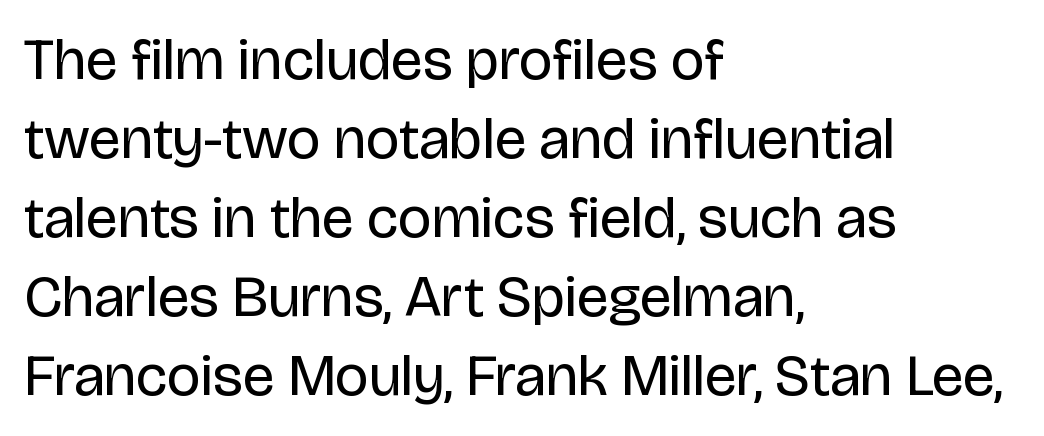
Q: Is the text bold? A: No.
Q: Is the text italic (slanted)? A: No, it is upright.
Q: Is the typeface a serif or a sans-serif typeface? A: Sans-serif.
Q: Is the text underlined? A: No.
Q: How is the paragraph aligned? A: Left-aligned.
Q: Is the spacing between letters normal or unusually wide? A: Normal.
Q: Is the spacing between lines tight, normal or loose? A: Normal.
Q: Width (condensed, normal, or wide)? A: Normal.
Q: Stroke contrast? A: Low.
Q: x-height? A: Large.
Q: Monospaced? A: No.
